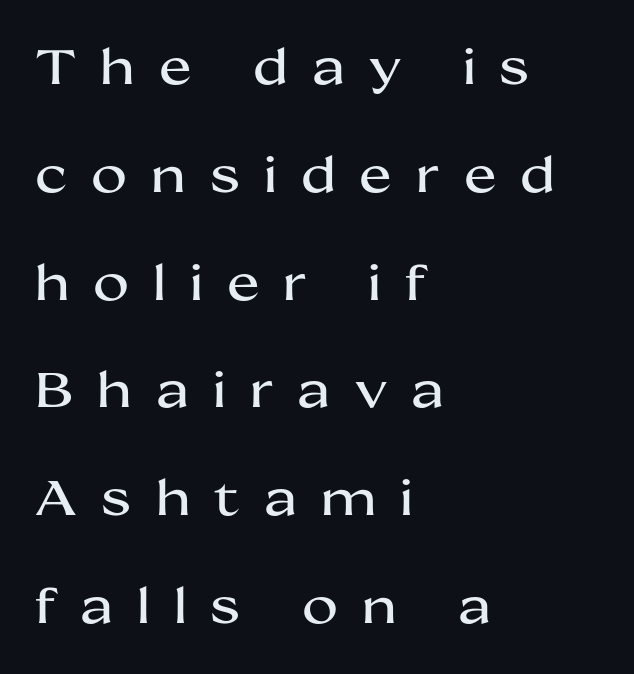
{"italic": "no", "width": "wide", "stroke_contrast": "medium", "x_height": "medium", "monospaced": "no", "underline": "no", "align": "left", "line_spacing": "loose", "line_spacing_ratio": 2.2, "letter_spacing": "wide", "letter_spacing_em": 0.49, "glyph_px": 49}
